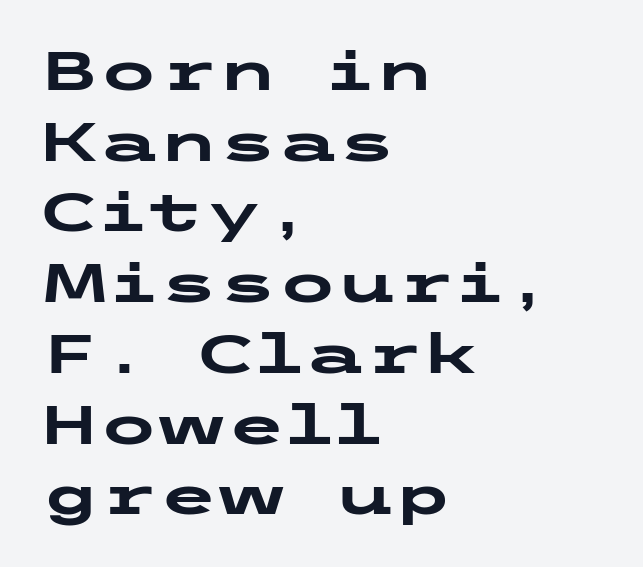
The font is running at its bold setting. The rendering keeps characters at their native spacing. Italic? Not at all — the glyphs are vertical. Casual observation: everything's shoved over to the left.
